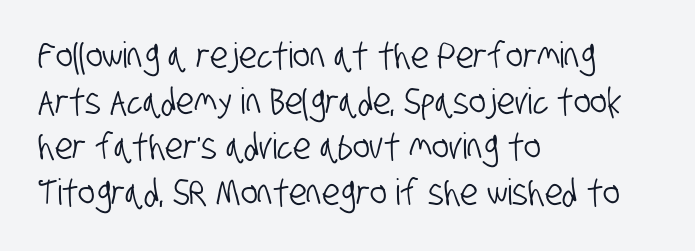
Alignment: flush left. The rendering keeps characters at their native spacing. Looks like regular typesetting: each glyph gets only the width it needs. Is this a sans? Yes — the strokes have no serifs.
